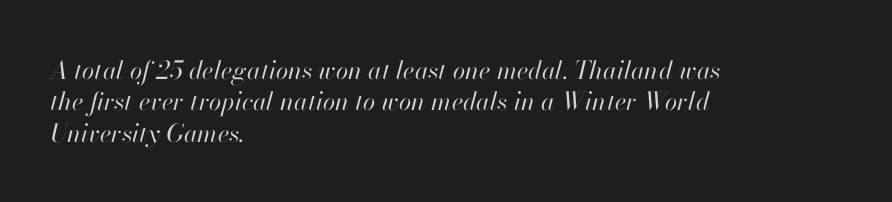
The image shows 25 px text type, italic (leaning right); set left-aligned, normal line spacing (1.26x), normal letter spacing, not underlined.
